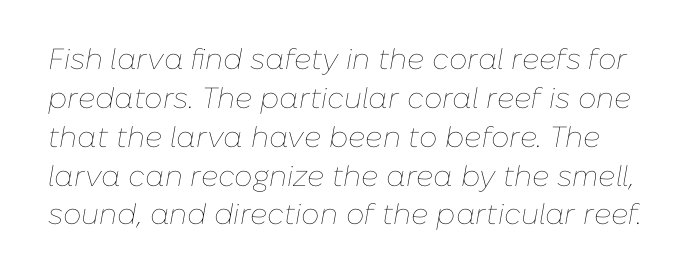
Q: Is the text bold? A: No.
Q: Is the text italic (slanted)? A: Yes, it leans right by about 10 degrees.
Q: Is the text underlined? A: No.
Q: Is the spacing between letters normal or unusually wide? A: Normal.
Q: Is the spacing between lines tight, normal or loose? A: Normal.
Q: Width (condensed, normal, or wide)? A: Normal.
Q: Stroke contrast? A: Low.
Q: x-height? A: Medium.
Q: Monospaced? A: No.
